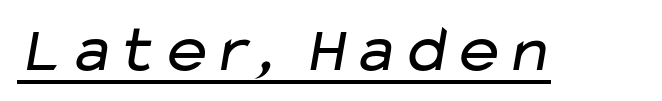
Q: Is the text bold? A: No.
Q: Is the typeface a serif or a sans-serif typeface? A: Sans-serif.
Q: Is the text underlined? A: Yes.
Q: Is the spacing between letters normal or unusually wide? A: Normal.
Q: Width (condensed, normal, or wide)? A: Wide.
Q: Stroke contrast? A: Low.
Q: x-height? A: Medium.
Q: Monospaced? A: No.
